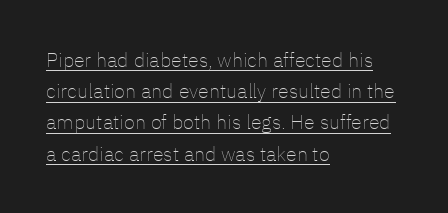
Q: Is the text bold? A: No.
Q: Is the text italic (slanted)? A: No, it is upright.
Q: Is the text underlined? A: Yes.
Q: How is the paragraph aligned? A: Left-aligned.
Q: Is the spacing between letters normal or unusually wide? A: Normal.
Q: Is the spacing between lines tight, normal or loose? A: Normal.
